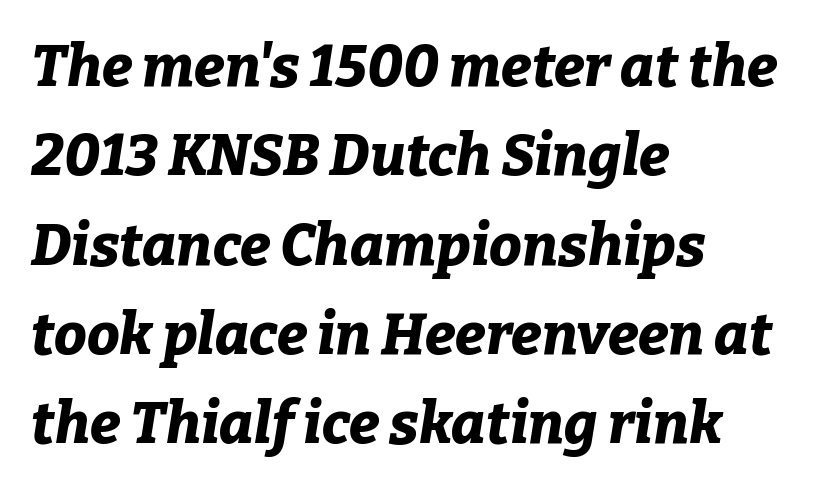
{"italic": "yes", "lean": "right", "slant_degrees": 9, "bold": "yes", "weight": "bold", "width": "normal", "stroke_contrast": "low", "x_height": "medium", "monospaced": "no", "underline": "no", "align": "left", "line_spacing": "normal", "line_spacing_ratio": 1.54, "letter_spacing": "normal", "letter_spacing_em": 0.0, "glyph_px": 58}
